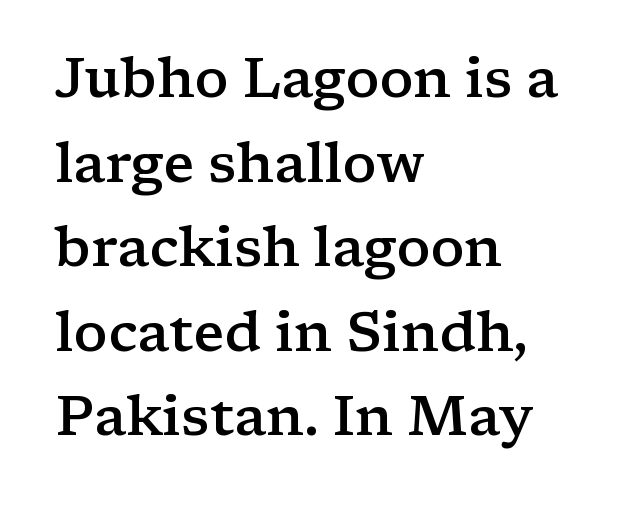
The image shows 56 px semibold, wide serif type, upright; set left-aligned, normal line spacing (1.51x), normal letter spacing, not underlined; low stroke contrast and a medium x-height.
